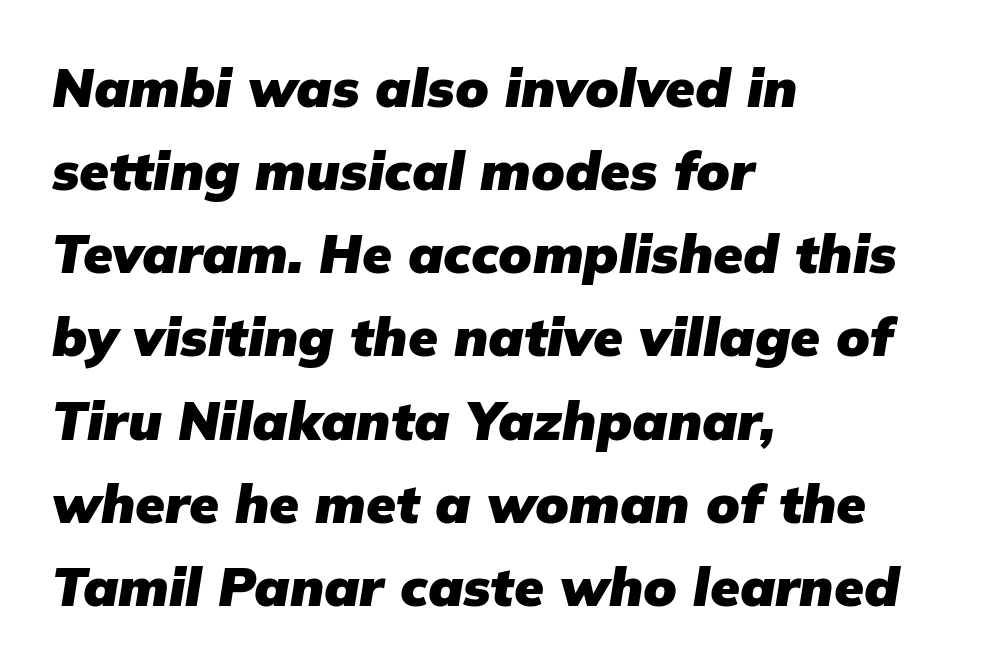
Inter-character spacing is left at the font's built-in metrics. The space between consecutive lines is moderate. You'd pick this weight for a headline — it's a proper bold. The passage shown is typed in a proportional face where columns would drift. Every character sits at an angle, as italics do.
